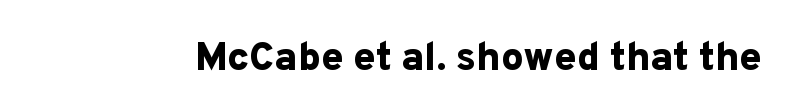
{"serif": "no", "italic": "no", "bold": "yes", "weight": "bold", "width": "normal", "stroke_contrast": "low", "x_height": "medium", "monospaced": "no", "underline": "no", "letter_spacing": "normal", "letter_spacing_em": 0.0, "glyph_px": 40}
